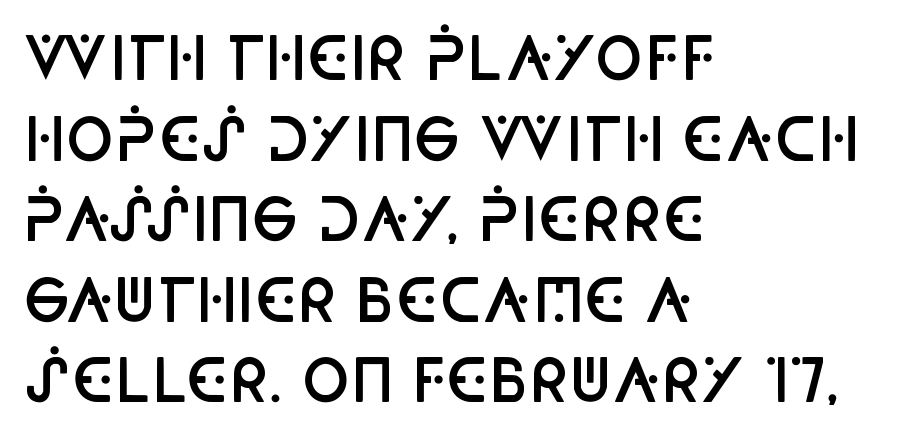
The image shows 58 px semibold, condensed sans-serif type, upright; set left-aligned, normal line spacing (1.39x), normal letter spacing, not underlined; low stroke contrast and a large x-height.
